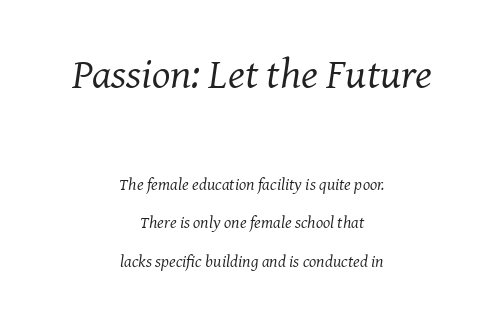
The image shows 43 px regular-weight serif type, italic (leaning right); set centered, loose line spacing (2.25x), normal letter spacing, not underlined; the first (top) block is 2.53x larger; medium stroke contrast and a medium x-height.
